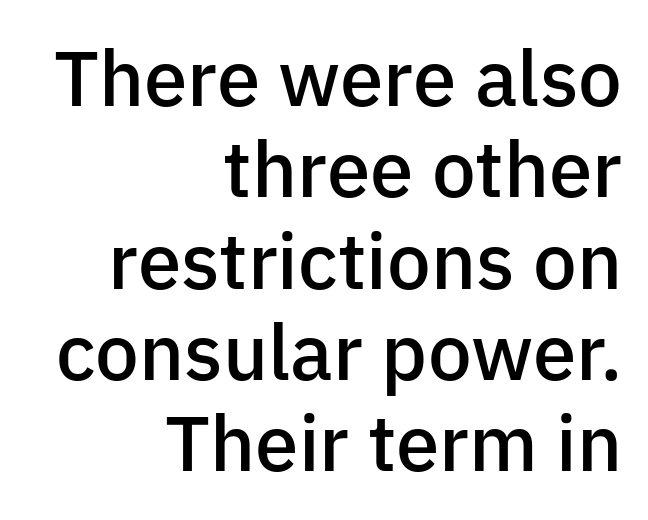
{"serif": "no", "italic": "no", "bold": "semi", "weight": "semibold", "width": "normal", "stroke_contrast": "low", "x_height": "medium", "monospaced": "no", "underline": "no", "align": "right", "line_spacing_ratio": 1.17, "letter_spacing": "normal", "letter_spacing_em": 0.0, "glyph_px": 78}
